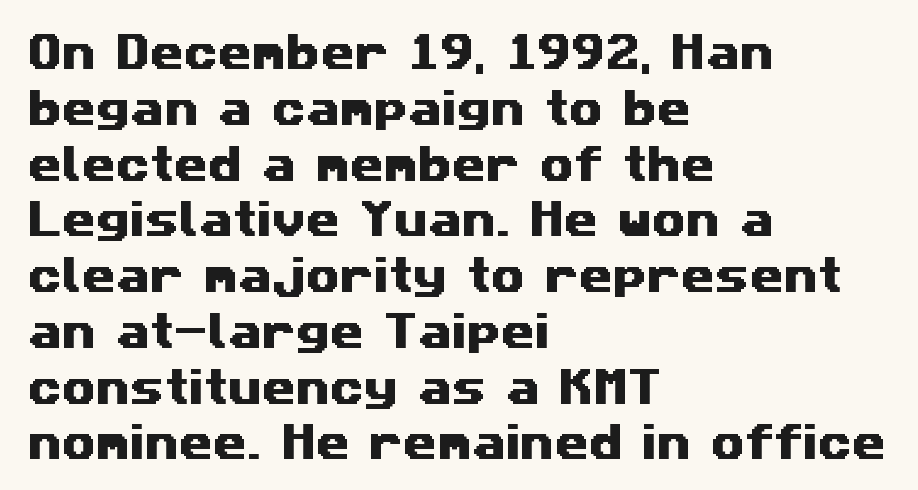
Q: Is the typeface a serif or a sans-serif typeface? A: Sans-serif.
Q: Is the text underlined? A: No.
Q: How is the paragraph aligned? A: Left-aligned.
Q: Is the spacing between letters normal or unusually wide? A: Normal.
Q: Is the spacing between lines tight, normal or loose? A: Normal.
Q: Width (condensed, normal, or wide)? A: Wide.
Q: Stroke contrast? A: Medium.
Q: x-height? A: Medium.
Q: Monospaced? A: No.
